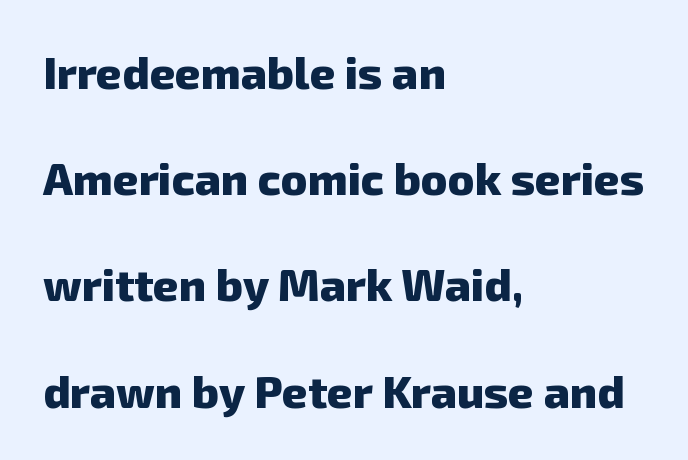
Q: Is the text bold? A: Yes.
Q: Is the typeface a serif or a sans-serif typeface? A: Sans-serif.
Q: Is the text underlined? A: No.
Q: How is the paragraph aligned? A: Left-aligned.
Q: Is the spacing between letters normal or unusually wide? A: Normal.
Q: Is the spacing between lines tight, normal or loose? A: Loose.
Q: Width (condensed, normal, or wide)? A: Normal.
Q: Stroke contrast? A: Low.
Q: x-height? A: Medium.
Q: Monospaced? A: No.
